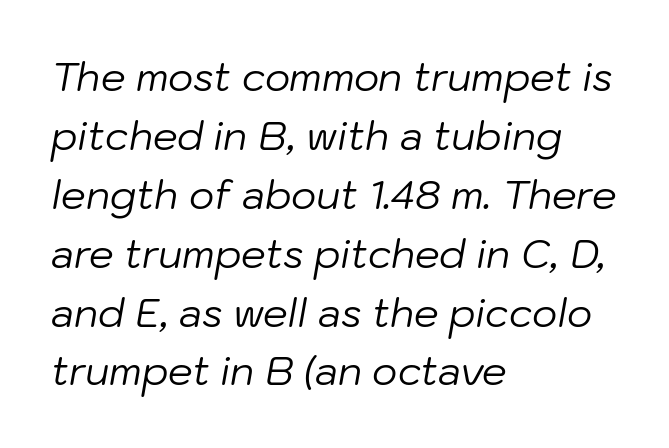
Q: Is the text bold? A: No.
Q: Is the text italic (slanted)? A: Yes, it leans right by about 10 degrees.
Q: Is the text underlined? A: No.
Q: How is the paragraph aligned? A: Left-aligned.
Q: Is the spacing between letters normal or unusually wide? A: Normal.
Q: Is the spacing between lines tight, normal or loose? A: Normal.
Q: Width (condensed, normal, or wide)? A: Normal.
Q: Stroke contrast? A: Low.
Q: x-height? A: Medium.
Q: Monospaced? A: No.
